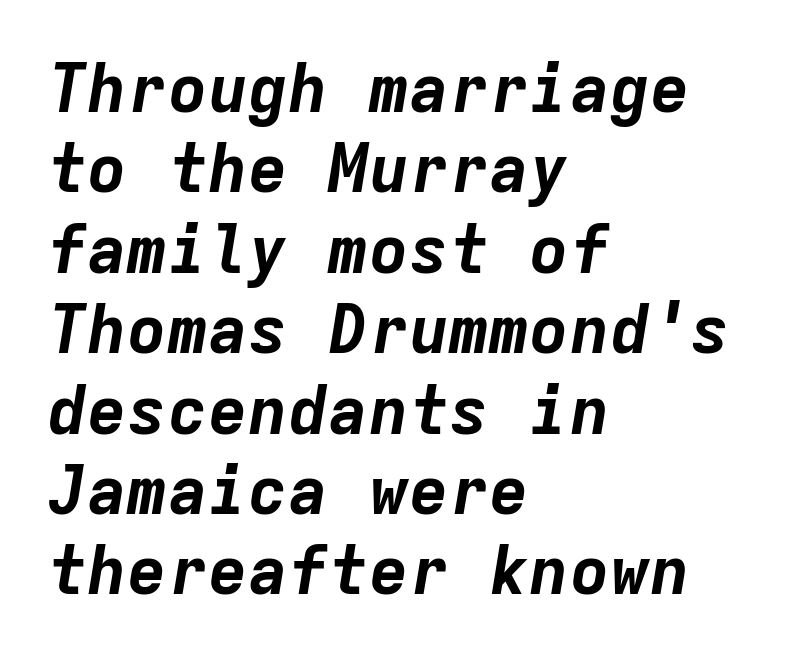
Q: Is the text bold? A: Yes.
Q: Is the text italic (slanted)? A: Yes, it leans right by about 9 degrees.
Q: Is the text underlined? A: No.
Q: How is the paragraph aligned? A: Left-aligned.
Q: Is the spacing between letters normal or unusually wide? A: Normal.
Q: Width (condensed, normal, or wide)? A: Normal.
Q: Stroke contrast? A: Low.
Q: x-height? A: Medium.
Q: Monospaced? A: Yes.
